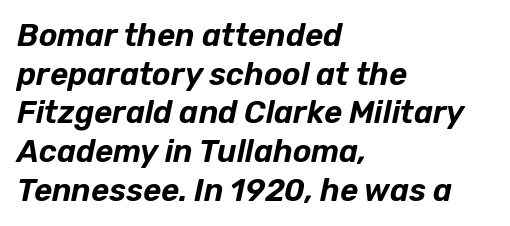
{"italic": "yes", "lean": "right", "slant_degrees": 12, "width": "normal", "stroke_contrast": "low", "x_height": "medium", "monospaced": "no", "underline": "no", "align": "left", "line_spacing": "normal", "line_spacing_ratio": 1.25, "letter_spacing": "normal", "letter_spacing_em": 0.0, "glyph_px": 31}
